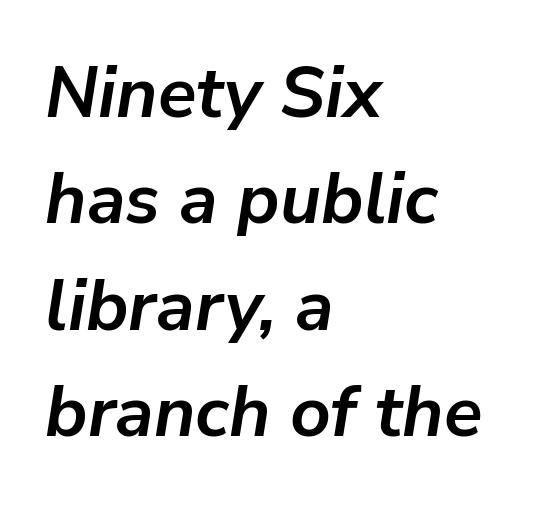
Q: Is the text bold? A: Yes.
Q: Is the text italic (slanted)? A: Yes, it leans right by about 9 degrees.
Q: Is the text underlined? A: No.
Q: How is the paragraph aligned? A: Left-aligned.
Q: Is the spacing between letters normal or unusually wide? A: Normal.
Q: Is the spacing between lines tight, normal or loose? A: Normal.
Q: Width (condensed, normal, or wide)? A: Normal.
Q: Stroke contrast? A: Low.
Q: x-height? A: Medium.
Q: Monospaced? A: No.
